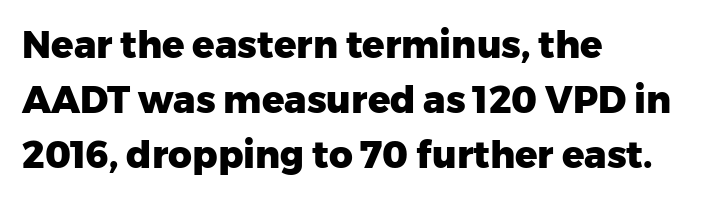
The axis of the letterforms is exactly vertical. The sample has been set heavy, in full bold. Does the copy run flush right? No — it runs flush left. The gap between lines stays unmarked. Characters follow at the spacing the type designer built in.
